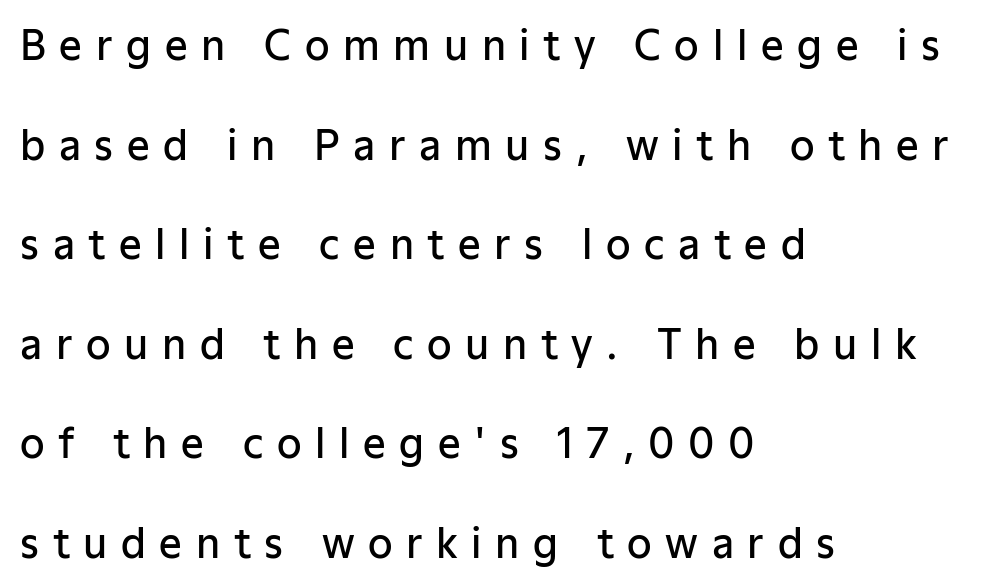
Observe the absence of serifs on each vertical stroke in this sample. Type without underlining. These lines were composed using upright roman letters. Each word looks stretched out because of the extra space between its letters.
